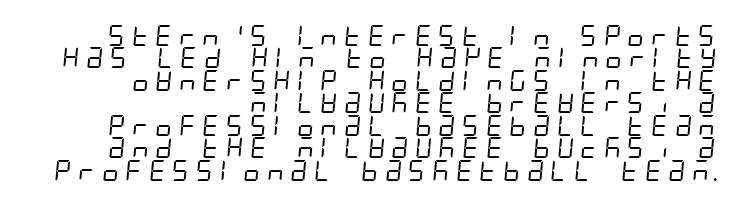
Q: Is the text bold? A: No.
Q: Is the text underlined? A: No.
Q: How is the paragraph aligned? A: Right-aligned.
Q: Is the spacing between lines tight, normal or loose? A: Tight.
